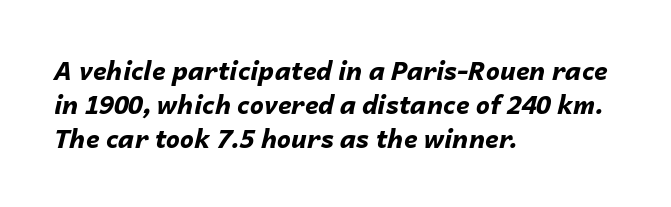
{"italic": "yes", "lean": "right", "slant_degrees": 14, "bold": "yes", "underline": "no", "align": "left", "line_spacing": "normal", "line_spacing_ratio": 1.36, "letter_spacing": "normal", "letter_spacing_em": 0.0, "glyph_px": 25}
